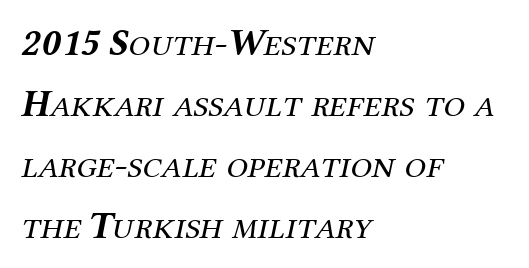
{"serif": "yes", "italic": "yes", "lean": "right", "slant_degrees": 12, "bold": "no", "weight": "regular", "width": "normal", "stroke_contrast": "medium", "x_height": "medium", "monospaced": "no", "underline": "no", "align": "left", "line_spacing": "normal", "line_spacing_ratio": 1.56, "letter_spacing": "normal", "letter_spacing_em": 0.0, "glyph_px": 39}
